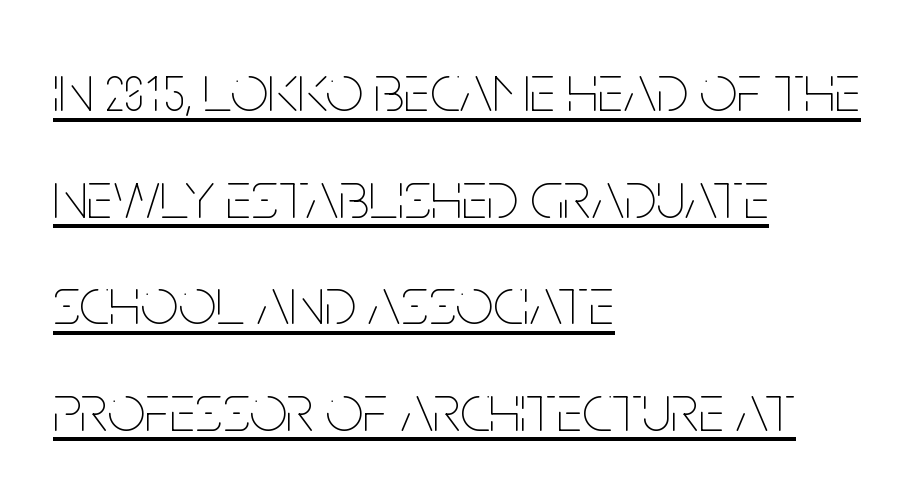
The image shows 67 px thin, condensed type, upright; set left-aligned, normal line spacing (1.59x), normal letter spacing, underlined; low stroke contrast and a large x-height.
